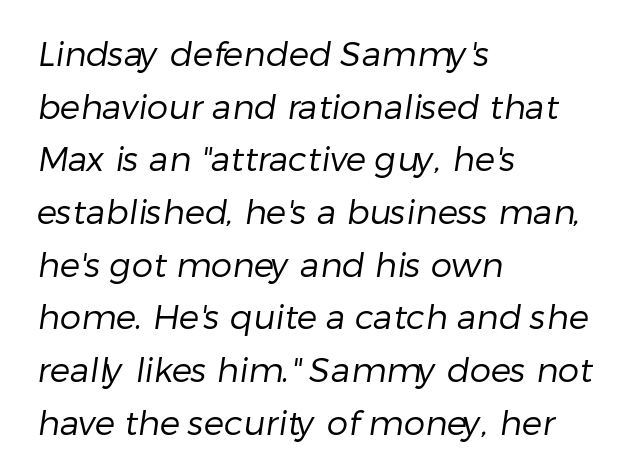
The image shows 34 px regular-weight sans-serif type; set left-aligned, normal line spacing (1.55x), normal letter spacing, not underlined; low stroke contrast and a medium x-height.
